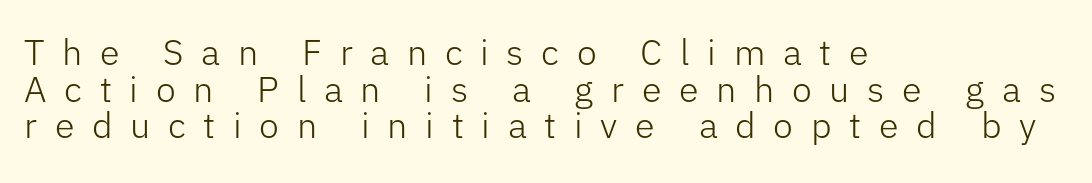
Q: Is the text bold? A: No.
Q: Is the text italic (slanted)? A: No, it is upright.
Q: Is the typeface a serif or a sans-serif typeface? A: Sans-serif.
Q: Is the text underlined? A: No.
Q: How is the paragraph aligned? A: Left-aligned.
Q: Is the spacing between letters normal or unusually wide? A: Unusually wide.
Q: Is the spacing between lines tight, normal or loose? A: Tight.
Q: Width (condensed, normal, or wide)? A: Normal.
Q: Stroke contrast? A: Low.
Q: x-height? A: Medium.
Q: Monospaced? A: No.
